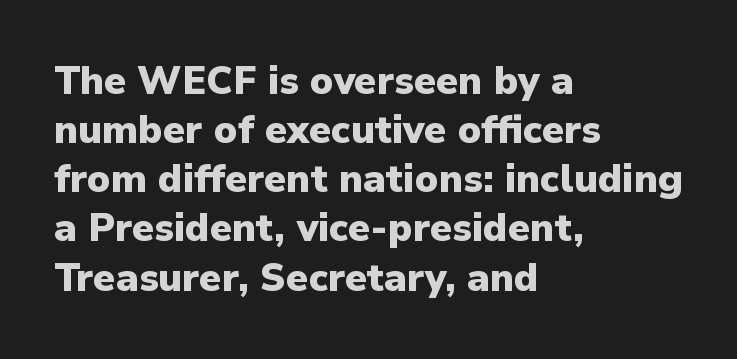
Proportional: the letters do not fall into vertical columns. Default kerning and tracking; the words read as compact shapes. Thick stems and heavy bowls — unmistakably bold. Ascenders rise straight up at ninety degrees.
